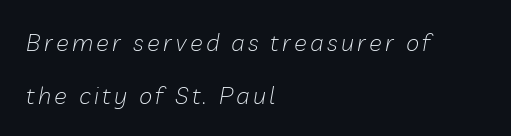
{"italic": "yes", "lean": "right", "slant_degrees": 10, "bold": "no", "underline": "no", "align": "left", "line_spacing": "loose", "line_spacing_ratio": 2.2, "glyph_px": 24}
